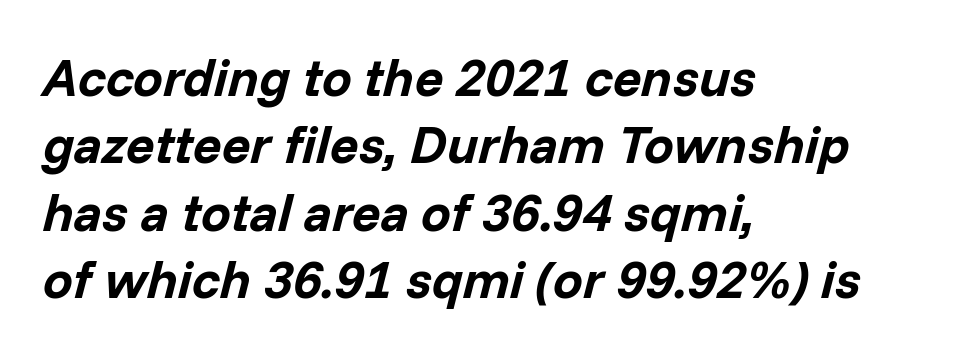
Its strokes are broad and dark, the hallmark of bold type. Leftover space on each line is placed entirely after the last word. The rendering keeps characters at their native spacing. If you measured baseline to baseline, you'd find a middling distance. Honestly, there is no underline to notice here at all. In terms of posture, this sample is oblique.
